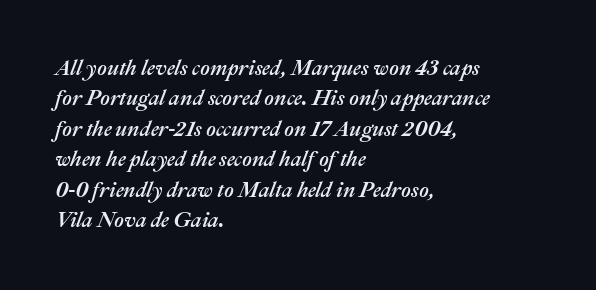
The image shows 21 px text type, italic (leaning right); set left-aligned, normal line spacing (1.45x), normal letter spacing, not underlined.
